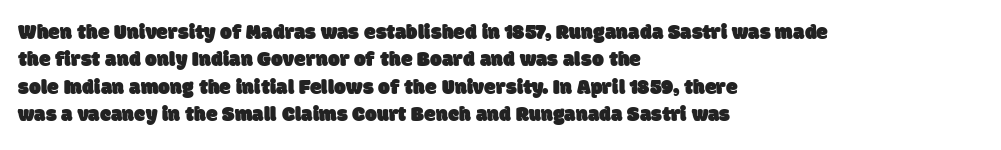
The image shows 21 px text type; set left-aligned, normal line spacing (1.3x), normal letter spacing, not underlined.
